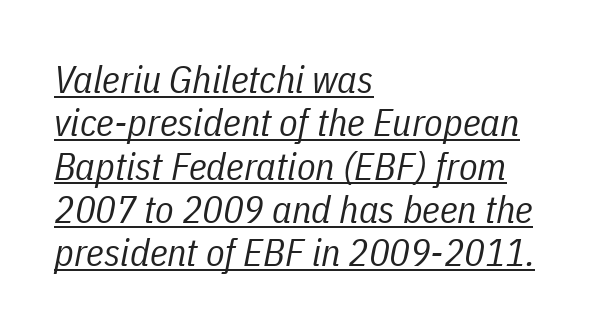
The image shows 38 px regular-weight, condensed type, italic (leaning right); set left-aligned, tight line spacing (1.14x), normal letter spacing, underlined; low stroke contrast and a medium x-height.
